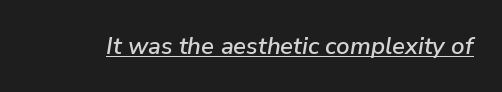
Underlining? Definitely there. Slanted lettering throughout. Glyph-to-glyph distance matches everyday printed text.
